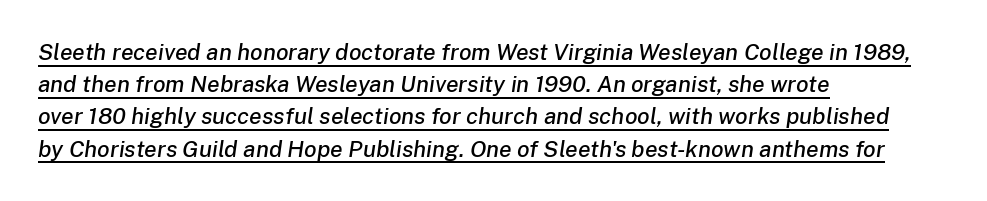
{"italic": "yes", "lean": "right", "slant_degrees": 8, "underline": "yes", "align": "left", "line_spacing": "normal", "line_spacing_ratio": 1.4, "letter_spacing": "normal", "letter_spacing_em": 0.0, "glyph_px": 23}
